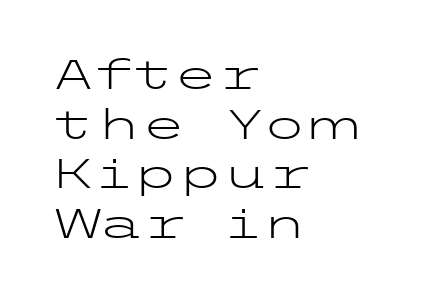
Q: Is the text bold? A: No.
Q: Is the text italic (slanted)? A: No, it is upright.
Q: Is the typeface a serif or a sans-serif typeface? A: Sans-serif.
Q: Is the text underlined? A: No.
Q: How is the paragraph aligned? A: Left-aligned.
Q: Is the spacing between letters normal or unusually wide? A: Normal.
Q: Width (condensed, normal, or wide)? A: Wide.
Q: Stroke contrast? A: Low.
Q: x-height? A: Medium.
